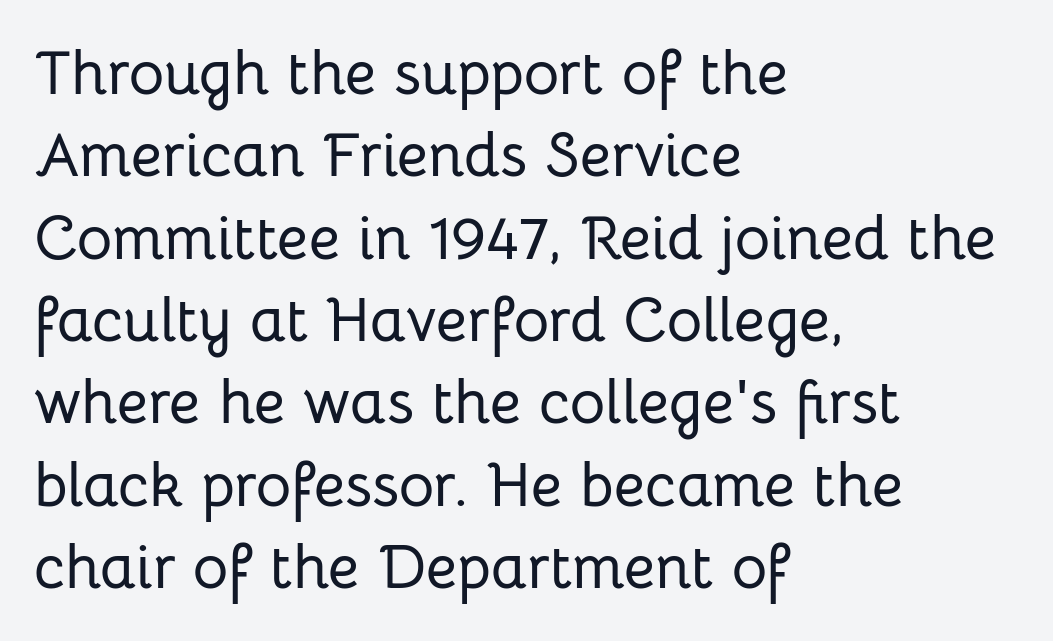
The image shows 61 px sans-serif type, upright; set left-aligned, normal line spacing (1.35x), normal letter spacing, not underlined; low stroke contrast and a medium x-height.
